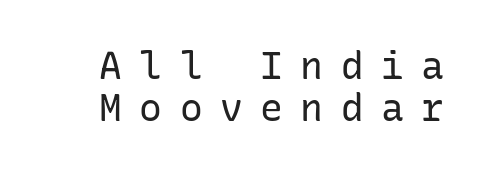
The image shows 38 px regular-weight sans-serif type, upright; set right-aligned, tight line spacing (1.11x), unusually wide letter spacing (+0.46 em), not underlined; low stroke contrast and a medium x-height.
